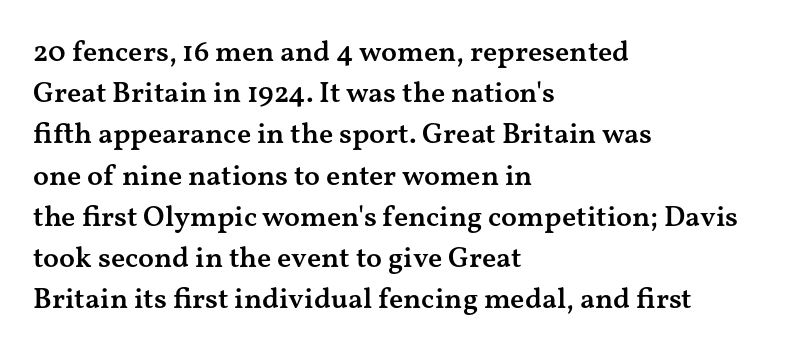
The letters advance in unequal steps, a hallmark of proportional type. Does the weight exceed regular? Yes, but only to semibold. It's the straight-up-and-down kind of type. Line beginnings align vertically; line endings do not.
